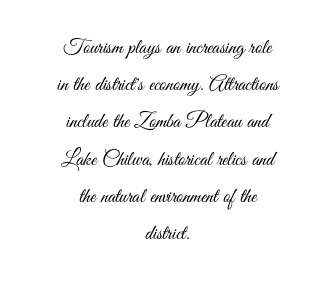
Q: Is the text bold? A: No.
Q: Is the text italic (slanted)? A: Yes.
Q: Is the text underlined? A: No.
Q: How is the paragraph aligned? A: Centered.
Q: Is the spacing between letters normal or unusually wide? A: Normal.
